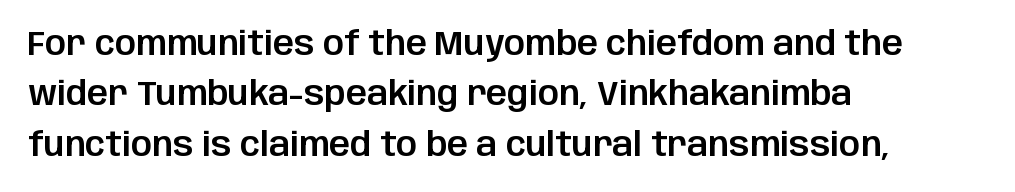
This is roman type, the default non-slanted kind. Nobody drew a line under any word here. Visually the block forms a straight wall on the left and a jagged coastline on the right. Quick note: interline space is typical. Standard letterfit; no display-style spreading of the glyphs.
